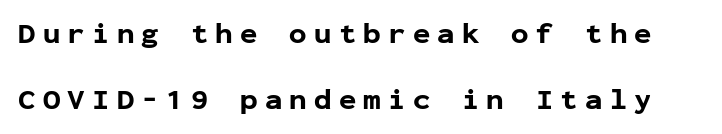
The image shows 29 px bold sans-serif type, upright, monospaced; set loose line spacing (2.28x), unusually wide letter spacing (+0.25 em), not underlined; low stroke contrast and a medium x-height.
